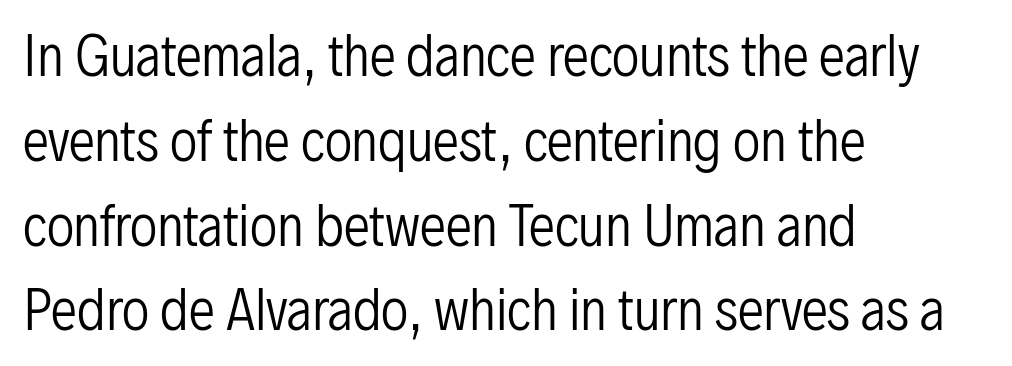
Q: Is the text bold? A: No.
Q: Is the text italic (slanted)? A: No, it is upright.
Q: Is the typeface a serif or a sans-serif typeface? A: Sans-serif.
Q: Is the text underlined? A: No.
Q: How is the paragraph aligned? A: Left-aligned.
Q: Is the spacing between letters normal or unusually wide? A: Normal.
Q: Is the spacing between lines tight, normal or loose? A: Normal.
Q: Width (condensed, normal, or wide)? A: Condensed.
Q: Stroke contrast? A: Low.
Q: x-height? A: Medium.
Q: Monospaced? A: No.
